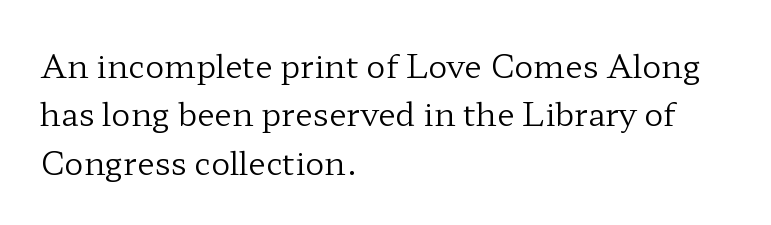
Q: Is the text bold? A: No.
Q: Is the text italic (slanted)? A: No, it is upright.
Q: Is the typeface a serif or a sans-serif typeface? A: Serif.
Q: Is the text underlined? A: No.
Q: How is the paragraph aligned? A: Left-aligned.
Q: Is the spacing between letters normal or unusually wide? A: Normal.
Q: Is the spacing between lines tight, normal or loose? A: Normal.
Q: Width (condensed, normal, or wide)? A: Wide.
Q: Stroke contrast? A: Low.
Q: x-height? A: Medium.
Q: Monospaced? A: No.
